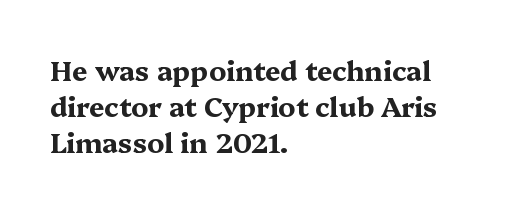
The image shows 27 px bold type, upright; set left-aligned, normal line spacing (1.34x), normal letter spacing, not underlined.
